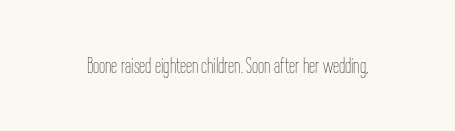
Q: Is the text bold? A: No.
Q: Is the text italic (slanted)? A: No, it is upright.
Q: Is the text underlined? A: No.
Q: Is the spacing between letters normal or unusually wide? A: Normal.
